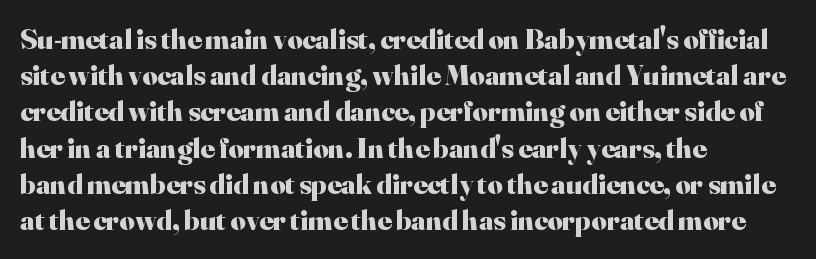
{"serif": "yes", "italic": "no", "bold": "yes", "weight": "heavy", "width": "normal", "stroke_contrast": "high", "x_height": "small", "monospaced": "no", "underline": "no", "align": "left", "line_spacing": "normal", "line_spacing_ratio": 1.25, "letter_spacing": "normal", "letter_spacing_em": 0.0, "glyph_px": 29}
